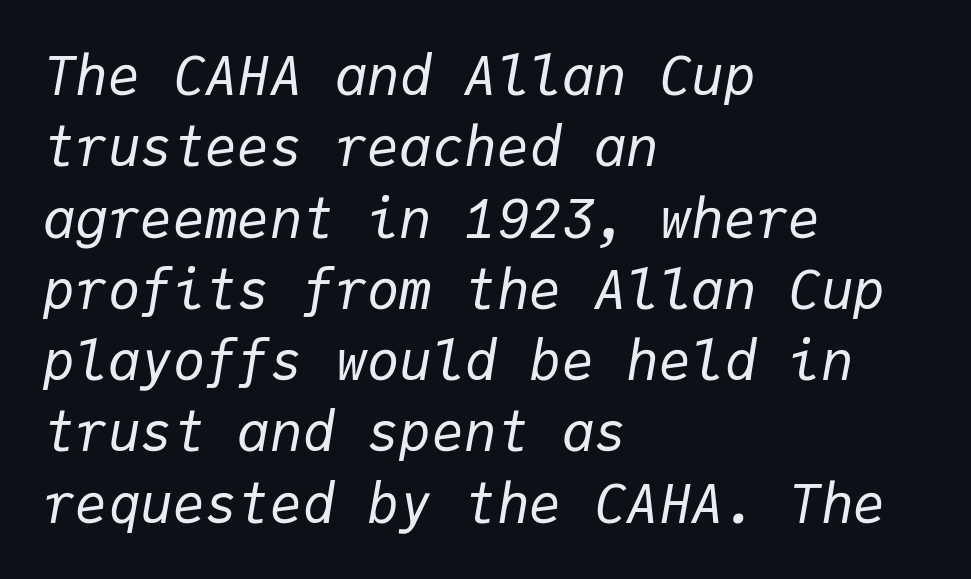
{"italic": "yes", "lean": "right", "slant_degrees": 9, "bold": "no", "weight": "regular", "width": "normal", "stroke_contrast": "low", "x_height": "medium", "monospaced": "yes", "underline": "no", "align": "left", "line_spacing": "normal", "line_spacing_ratio": 1.32, "letter_spacing": "normal", "letter_spacing_em": 0.0, "glyph_px": 54}
